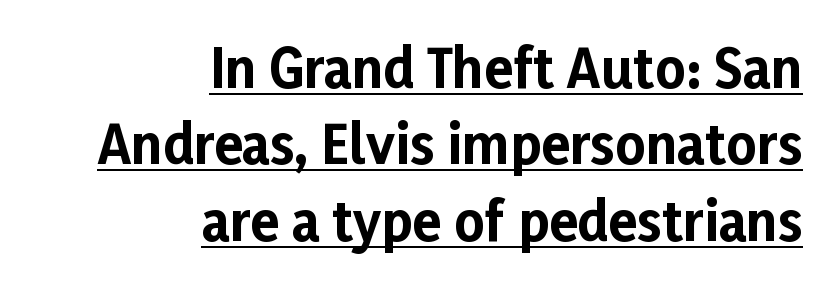
Q: Is the text bold? A: Yes.
Q: Is the text italic (slanted)? A: No, it is upright.
Q: Is the typeface a serif or a sans-serif typeface? A: Sans-serif.
Q: Is the text underlined? A: Yes.
Q: How is the paragraph aligned? A: Right-aligned.
Q: Is the spacing between letters normal or unusually wide? A: Normal.
Q: Is the spacing between lines tight, normal or loose? A: Normal.
Q: Width (condensed, normal, or wide)? A: Normal.
Q: Stroke contrast? A: Low.
Q: x-height? A: Medium.
Q: Monospaced? A: No.
